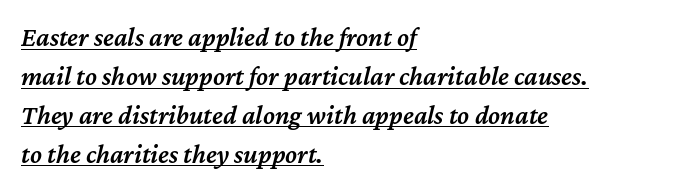
Students, observe the line beneath the letters — that is underlining. The rows are spaced the way most documents space them. Firm but not heavy-handed strokes: this text is semibold. Line starts are locked; line ends wander.
